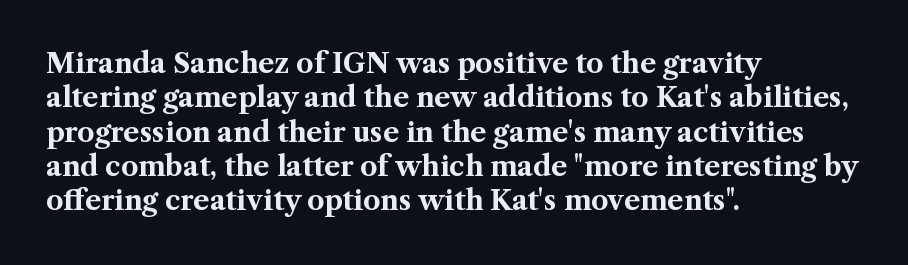
{"italic": "no", "bold": "yes", "underline": "no", "align": "left", "line_spacing": "normal", "line_spacing_ratio": 1.27, "letter_spacing": "normal", "letter_spacing_em": 0.0, "glyph_px": 27}
